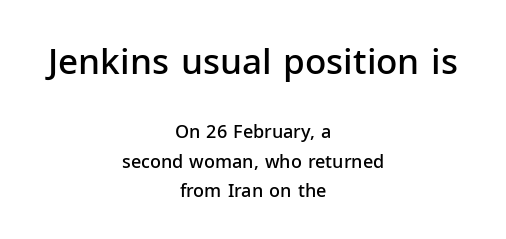
Every character sits straight up, as roman type does. Is there much room between lines? A standard amount, neither cramped nor airy. Students, note that the glyphs here touch the page at normal intervals. The rendering uses natural spacing where letterforms have individual widths.
